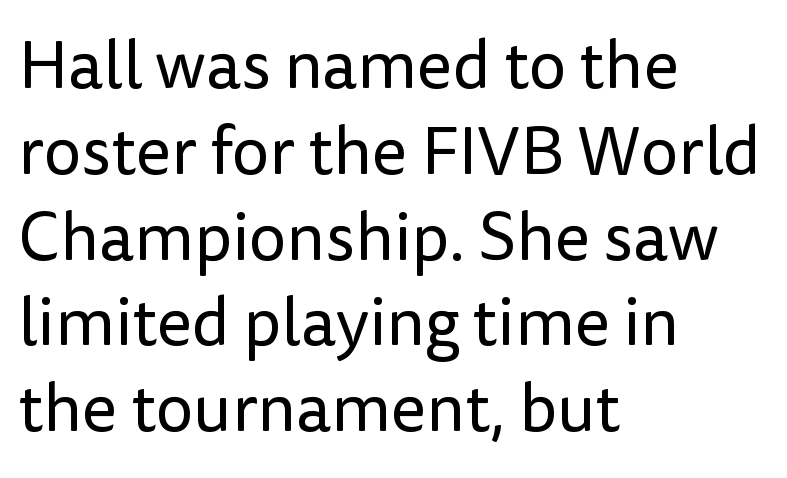
The image shows 67 px regular-weight sans-serif type, upright; set left-aligned, normal line spacing (1.28x), normal letter spacing, not underlined; low stroke contrast and a medium x-height.
